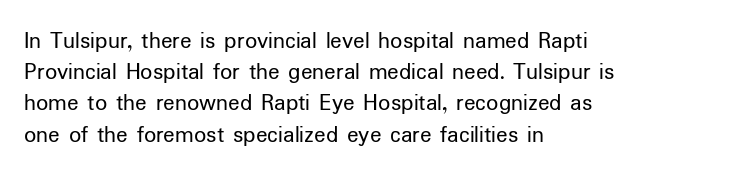
Q: Is the text bold? A: No.
Q: Is the text italic (slanted)? A: No, it is upright.
Q: Is the text underlined? A: No.
Q: How is the paragraph aligned? A: Left-aligned.
Q: Is the spacing between letters normal or unusually wide? A: Normal.
Q: Is the spacing between lines tight, normal or loose? A: Normal.
